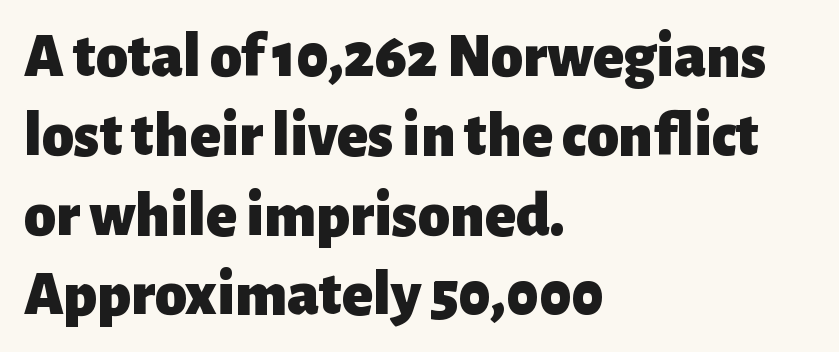
{"serif": "no", "italic": "no", "bold": "yes", "weight": "heavy", "width": "normal", "stroke_contrast": "low", "x_height": "medium", "monospaced": "no", "underline": "no", "align": "left", "line_spacing_ratio": 1.24, "letter_spacing": "normal", "letter_spacing_em": 0.0, "glyph_px": 64}
